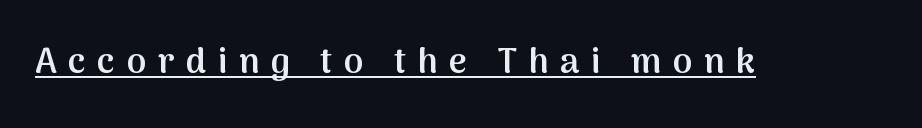
Does the lettering tilt? It doesn't — this is upright. Tracking value appears strongly positive — letters spread wide. Each letter keeps its own natural width here, so spacing adapts to shape. The font is running at a semibold setting, under full bold. Underlined type.
